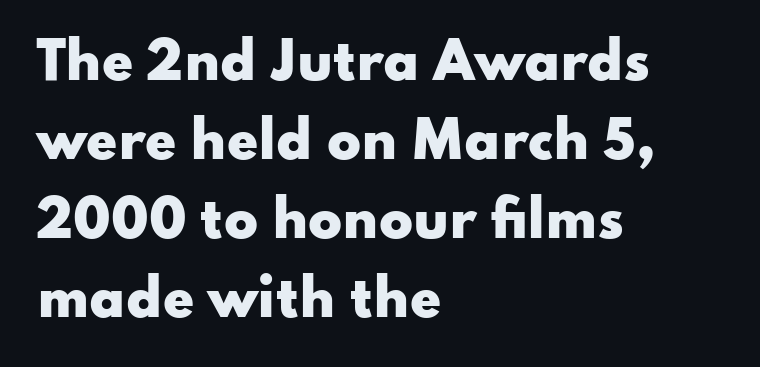
Q: Is the text bold? A: Yes.
Q: Is the text italic (slanted)? A: No, it is upright.
Q: Is the typeface a serif or a sans-serif typeface? A: Sans-serif.
Q: Is the text underlined? A: No.
Q: How is the paragraph aligned? A: Left-aligned.
Q: Is the spacing between letters normal or unusually wide? A: Normal.
Q: Is the spacing between lines tight, normal or loose? A: Normal.
Q: Width (condensed, normal, or wide)? A: Wide.
Q: Stroke contrast? A: Low.
Q: x-height? A: Small.
Q: Monospaced? A: No.
